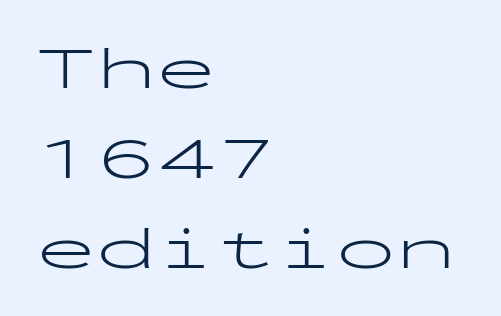
Q: Is the text bold? A: No.
Q: Is the text italic (slanted)? A: No, it is upright.
Q: Is the typeface a serif or a sans-serif typeface? A: Sans-serif.
Q: Is the text underlined? A: No.
Q: How is the paragraph aligned? A: Left-aligned.
Q: Is the spacing between letters normal or unusually wide? A: Normal.
Q: Is the spacing between lines tight, normal or loose? A: Normal.
Q: Width (condensed, normal, or wide)? A: Wide.
Q: Stroke contrast? A: Low.
Q: x-height? A: Medium.
Q: Monospaced? A: Yes.
